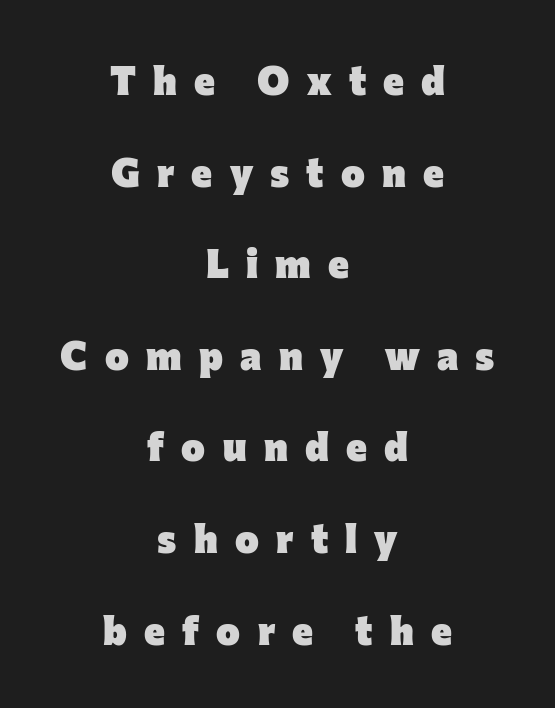
The image shows 40 px heavy sans-serif type, upright; set centered, loose line spacing (2.29x), unusually wide letter spacing (+0.43 em), not underlined; low stroke contrast and a medium x-height.
